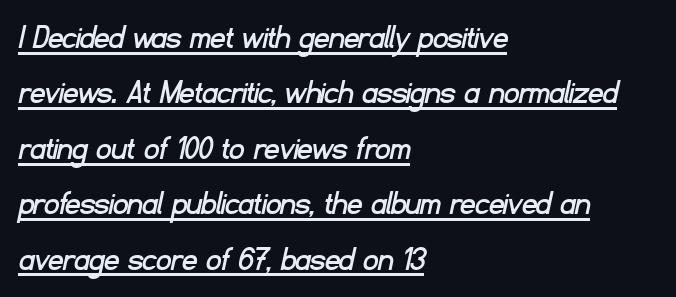
Q: Is the typeface a serif or a sans-serif typeface? A: Sans-serif.
Q: Is the text underlined? A: Yes.
Q: How is the paragraph aligned? A: Left-aligned.
Q: Is the spacing between letters normal or unusually wide? A: Normal.
Q: Is the spacing between lines tight, normal or loose? A: Normal.
Q: Width (condensed, normal, or wide)? A: Normal.
Q: Stroke contrast? A: Low.
Q: x-height? A: Small.
Q: Monospaced? A: No.
